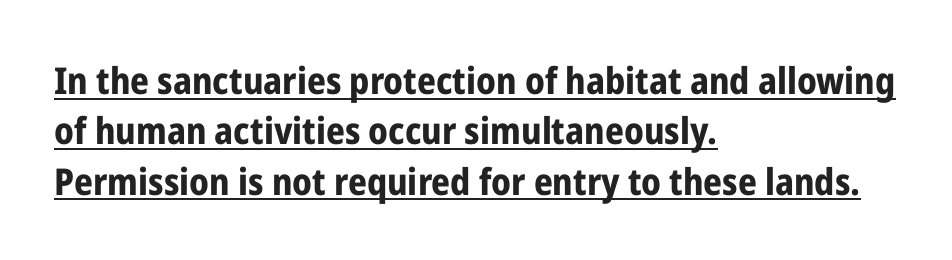
Spacing verdict: proportional, widths tailored to each character. Weight: bold. Posture: upright roman. The passage shown has conventional tracking throughout. Type style note: lacks serifs. The passage is arranged the way most books set body copy — flush left.
